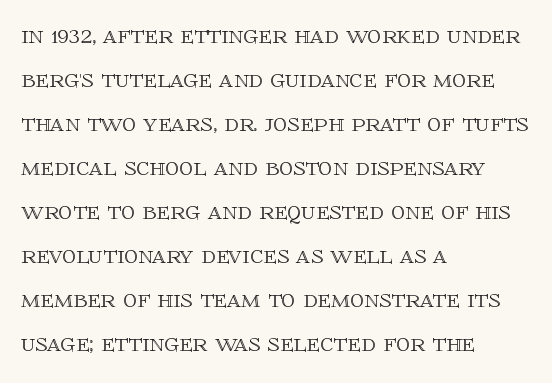
The image shows 28 px text type, upright; set left-aligned, normal line spacing (1.57x), normal letter spacing, not underlined; a large x-height.
